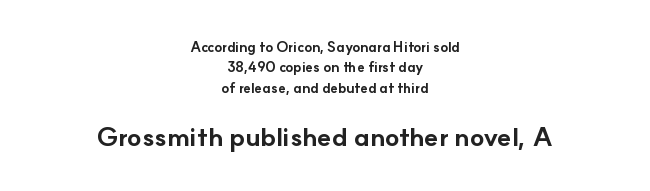
{"italic": "no", "bold": "yes", "underline": "no", "align": "center", "line_spacing": "normal", "line_spacing_ratio": 1.45, "letter_spacing": "normal", "letter_spacing_em": 0.0, "larger_block": "second", "size_ratio": 1.86, "glyph_px": 26}
